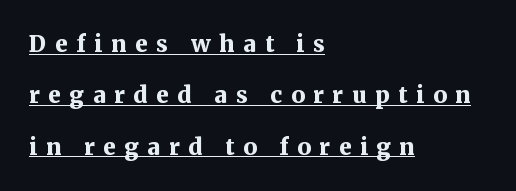
In CSS terms this would be text-align: left. The face used here is rendered with a markedly widened letterfit. Typesetter's note: full bold, strokes at maximum text heaviness. Ascenders rise straight up at ninety degrees. If you measured baseline to baseline, you'd find a long distance. The sample's only ornament is a line tracing under the words.
